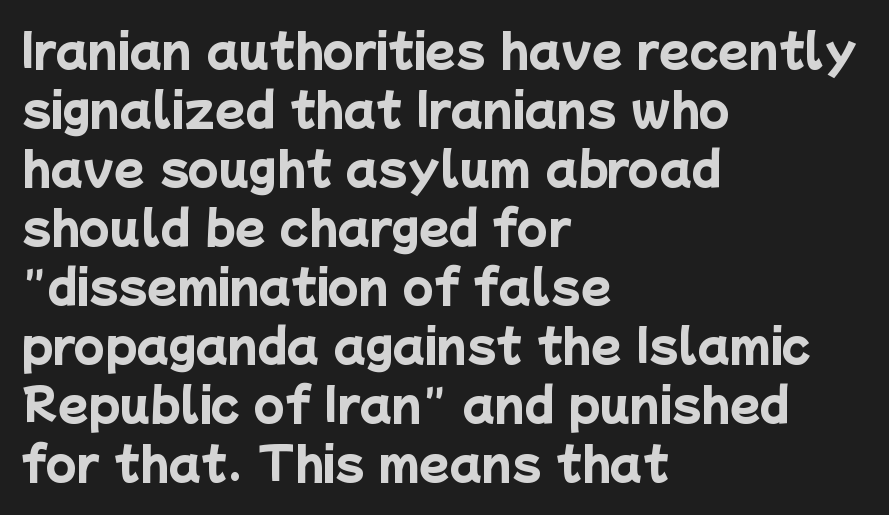
Compared with a centered layout, this one pins lines to the left instead. Compared with typical body copy, the letter spacing here is the same. Pretty heavy lettering here — definitely bold. You could not count columns in this text — the font is proportionally spaced.
